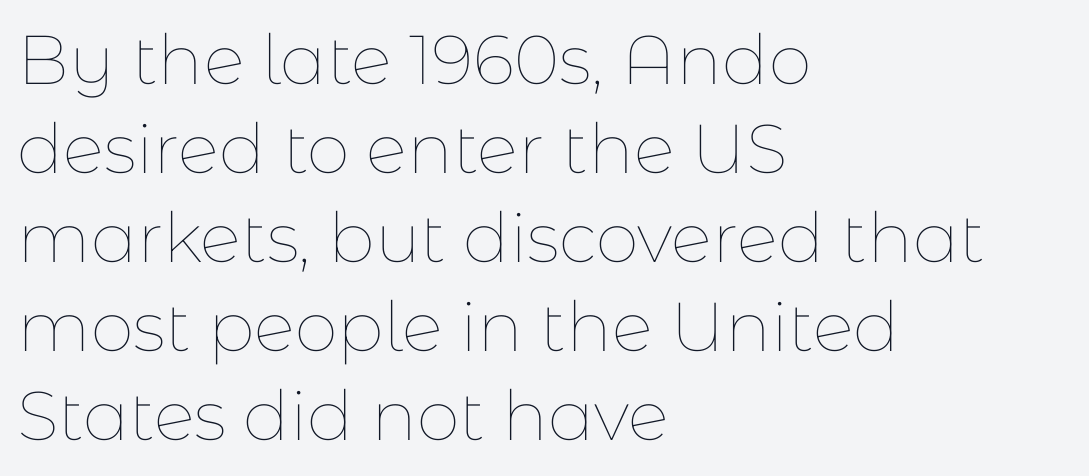
The image shows 69 px thin type, upright; set left-aligned, normal line spacing (1.29x), normal letter spacing, not underlined; low stroke contrast and a medium x-height.
